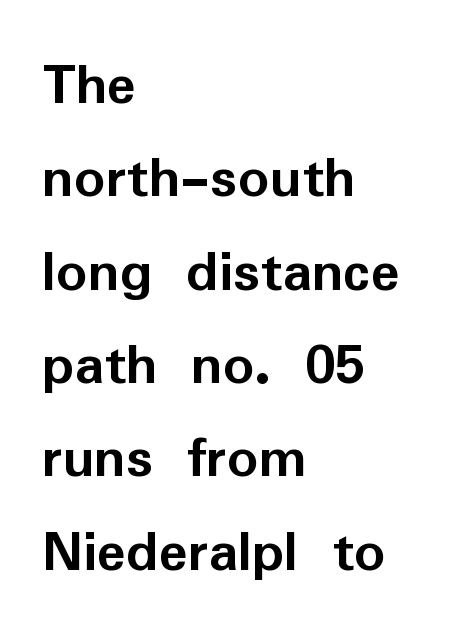
{"serif": "no", "italic": "no", "bold": "yes", "weight": "semibold", "width": "normal", "stroke_contrast": "low", "x_height": "medium", "monospaced": "no", "underline": "no", "align": "left", "line_spacing": "normal", "line_spacing_ratio": 1.53, "letter_spacing": "normal", "letter_spacing_em": 0.0, "glyph_px": 61}
